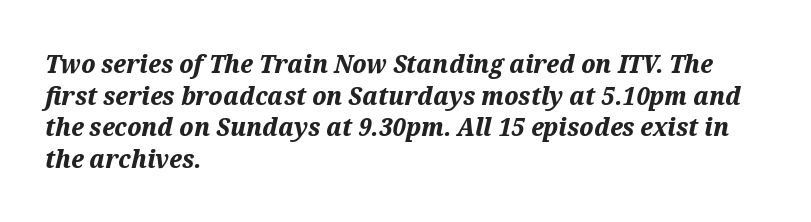
The image shows 26 px bold type, italic (leaning right); set left-aligned, line spacing 1.22x, normal letter spacing, not underlined.
